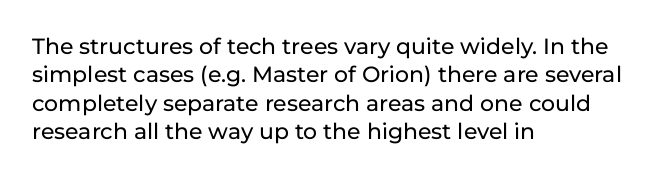
Does extra space separate the letters? No, they use regular spacing. Rows of type keep a routine distance in the vertical direction. Descender tails drop into unmarked territory. No italicization has been applied; the sample stays upright.
